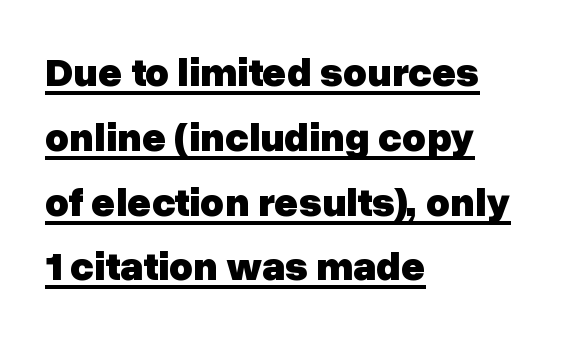
The image shows 41 px heavy sans-serif type, upright; set left-aligned, normal line spacing (1.58x), normal letter spacing, underlined; low stroke contrast and a medium x-height.
